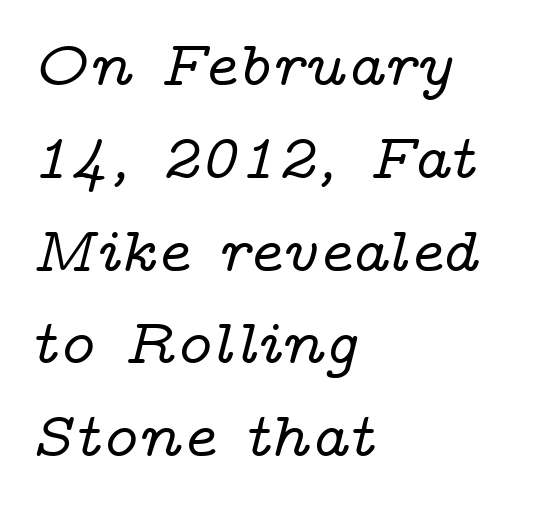
The image shows 64 px wide serif type, italic (leaning right); set left-aligned, normal line spacing (1.45x), normal letter spacing, not underlined; low stroke contrast and a medium x-height.
